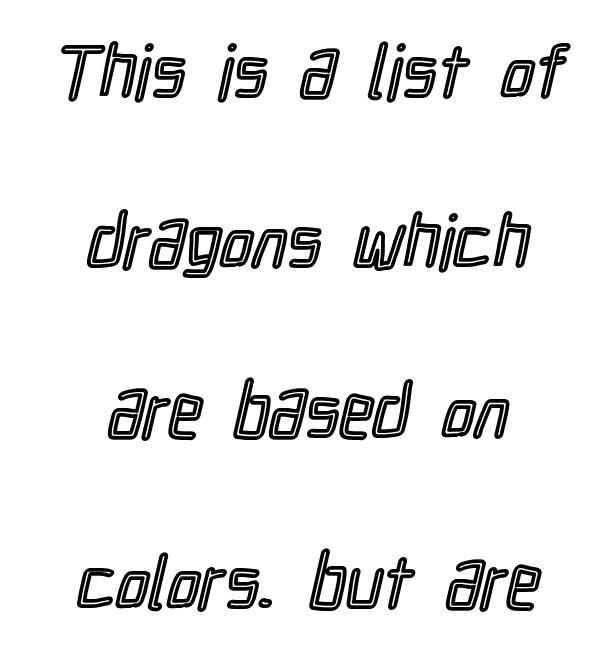
Rule under the text: the space is simply empty. The rag falls on both sides of this text block equally. The passage shown stacks its lines with a broad gap. These lines keep a tight, regular rhythm from letter to letter. Character widths vary here, with narrow letters taking less room than wide ones.
